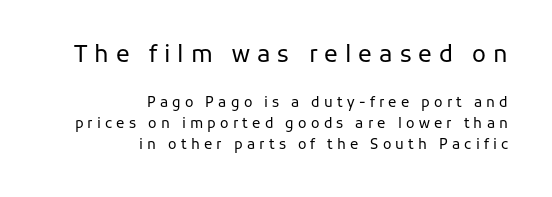
Character size in the leading block exceeds that of the trailing block. Rows of type keep a routine distance in the vertical direction. The lettering holds an erect, upright posture throughout. No heavy texture on the line: the type isn't bold.
